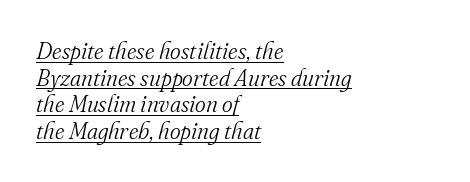
Q: Is the text bold? A: No.
Q: Is the text italic (slanted)? A: Yes, it leans right by about 16 degrees.
Q: Is the text underlined? A: Yes.
Q: How is the paragraph aligned? A: Left-aligned.
Q: Is the spacing between letters normal or unusually wide? A: Normal.
